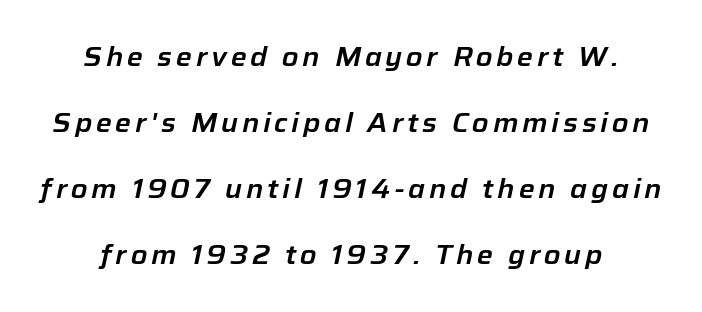
The zone under the glyphs is completely vacant. The setting favours the middle, as headings and verse often do. Notice how the stems are inclined rather than vertical — that's the hallmark of italics. Rows of type keep a wide berth in the vertical direction.
